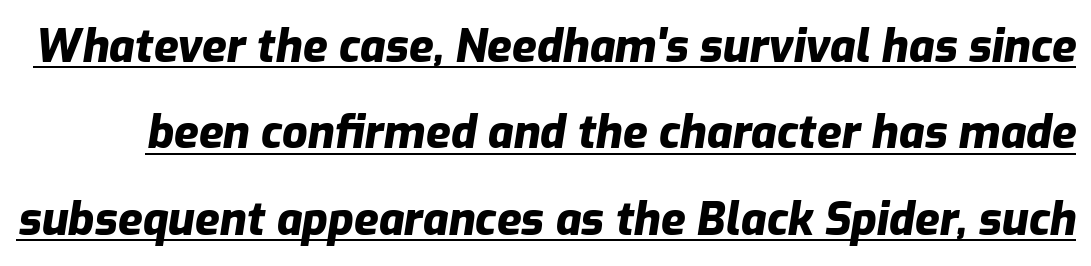
{"italic": "yes", "lean": "right", "slant_degrees": 9, "bold": "yes", "weight": "heavy", "width": "normal", "stroke_contrast": "low", "x_height": "medium", "monospaced": "no", "underline": "yes", "line_spacing": "loose", "line_spacing_ratio": 1.92, "letter_spacing": "normal", "letter_spacing_em": 0.0, "glyph_px": 45}
